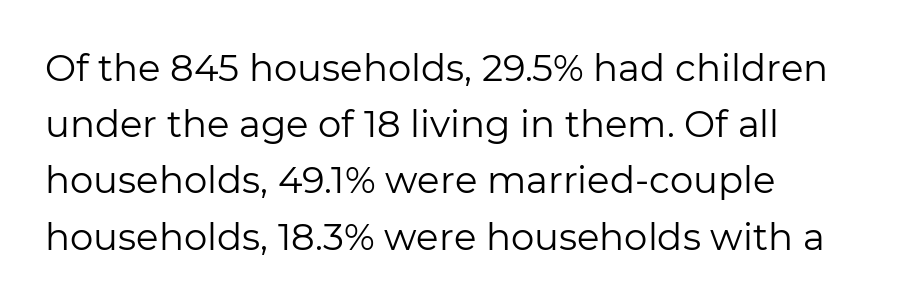
{"serif": "no", "italic": "no", "bold": "no", "weight": "regular", "width": "normal", "stroke_contrast": "low", "x_height": "medium", "monospaced": "no", "underline": "no", "align": "left", "line_spacing": "normal", "line_spacing_ratio": 1.52, "letter_spacing": "normal", "letter_spacing_em": 0.0, "glyph_px": 37}
